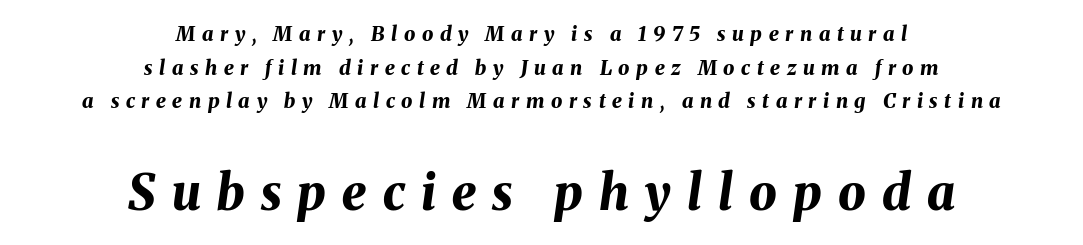
The image shows 49 px bold type, italic (leaning right); set centered, normal line spacing (1.68x), unusually wide letter spacing (+0.33 em), not underlined; the second (bottom) block is 2.45x larger; medium stroke contrast and a medium x-height.
